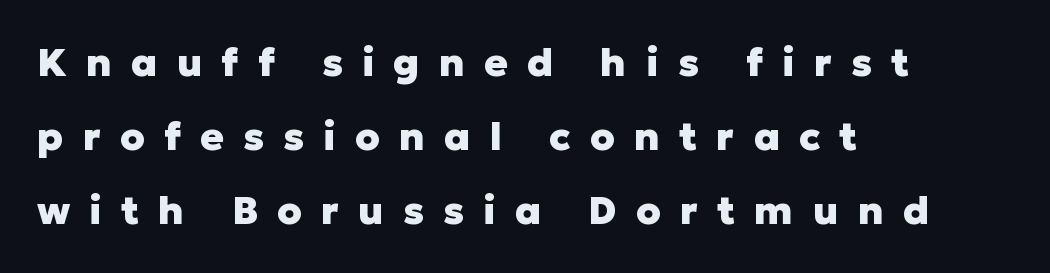
These lines have a slow, spaced-out rhythm from letter to letter. Leading is clearly above the norm, producing a sparse column. This is heavy type, rendered in bold. Spacing verdict: proportional, widths tailored to each character. The font family rendered here belongs to the sans-serif group. Notice how the passage keeps a crisp vertical edge on the left only.
